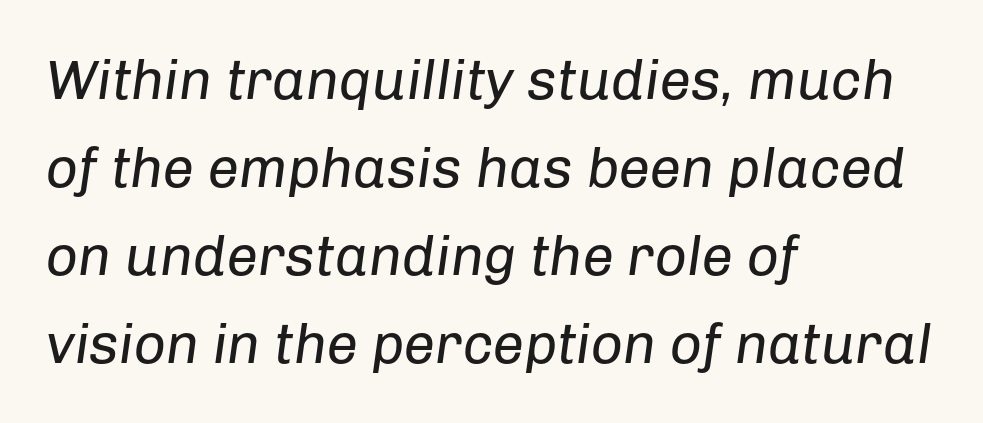
{"italic": "yes", "lean": "right", "slant_degrees": 8, "bold": "no", "weight": "regular", "width": "normal", "stroke_contrast": "low", "x_height": "medium", "monospaced": "no", "underline": "no", "align": "left", "line_spacing": "normal", "line_spacing_ratio": 1.57, "letter_spacing": "normal", "letter_spacing_em": 0.0, "glyph_px": 56}
